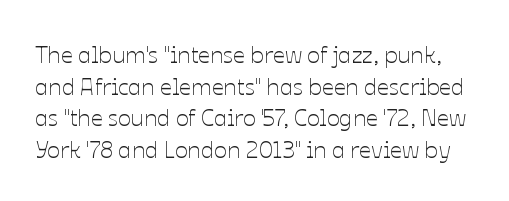
The passage shown stacks its lines at a standard gap. Type without underlining. Students, note that the glyphs here touch the page at normal intervals. Ascenders rise straight up at ninety degrees. The strokes carry an ordinary text weight at most.
